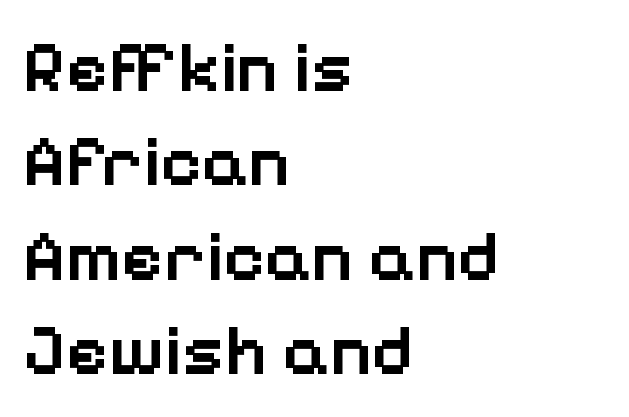
The image shows 72 px semibold sans-serif type, upright; set left-aligned, normal line spacing (1.31x), normal letter spacing, not underlined; low stroke contrast and a medium x-height.
